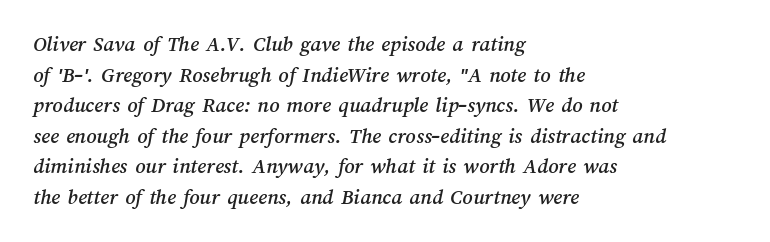
{"underline": "no", "align": "left", "line_spacing": "normal", "line_spacing_ratio": 1.39, "letter_spacing": "normal", "letter_spacing_em": 0.0, "glyph_px": 22}
